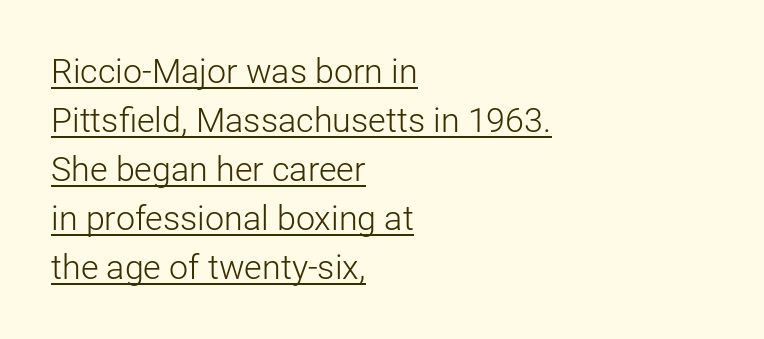
Teacher's note: observe the even left margin — that is flush-left alignment. Vertical stems look standard width or narrower in stroke. A normal amount of white space separates one row of letters from the next. A typesetter would mark this as roman, not italic. Looks like someone drew a line under every word here.
